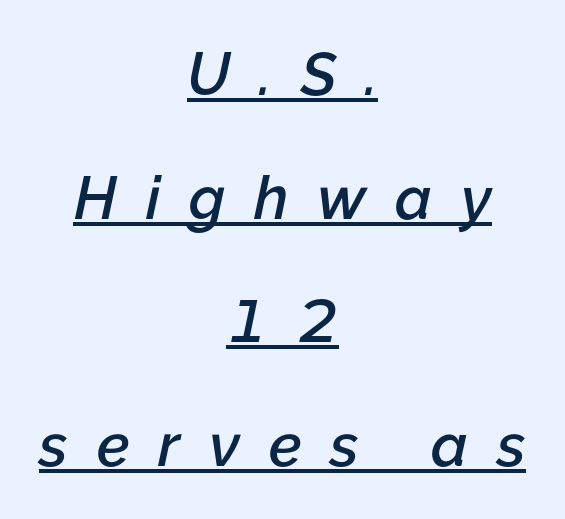
Check the space under the baseline: a stroke is drawn there. Spacing between characters has been opened up far beyond the box default. Leading: increased. A typesetter would call this proportional, since set widths differ per character. Horizontally, the lines are justified to the midpoint only.
